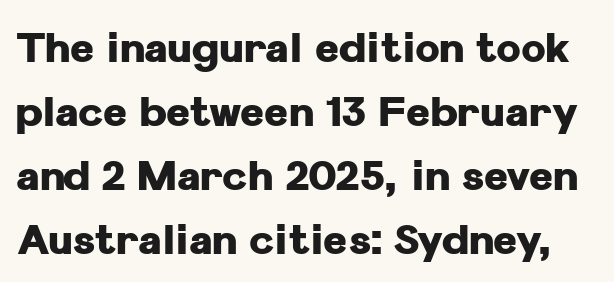
Q: Is the text bold? A: Yes.
Q: Is the text italic (slanted)? A: No, it is upright.
Q: Is the typeface a serif or a sans-serif typeface? A: Sans-serif.
Q: Is the text underlined? A: No.
Q: Is the spacing between letters normal or unusually wide? A: Normal.
Q: Is the spacing between lines tight, normal or loose? A: Normal.
Q: Width (condensed, normal, or wide)? A: Normal.
Q: Stroke contrast? A: Low.
Q: x-height? A: Medium.
Q: Monospaced? A: No.
